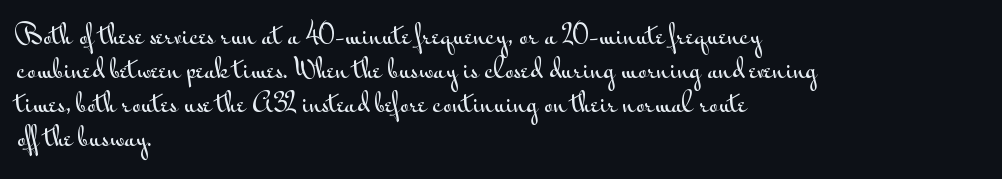
The image shows 25 px text type; set left-aligned, normal line spacing (1.36x), normal letter spacing, not underlined.
